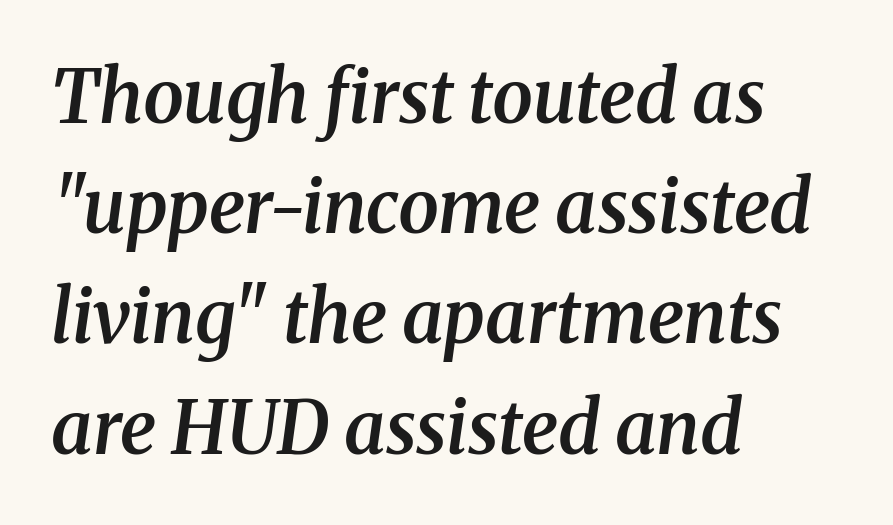
The image shows 73 px semibold serif type, italic (leaning right); set left-aligned, normal line spacing (1.51x), normal letter spacing, not underlined; medium stroke contrast and a medium x-height.
